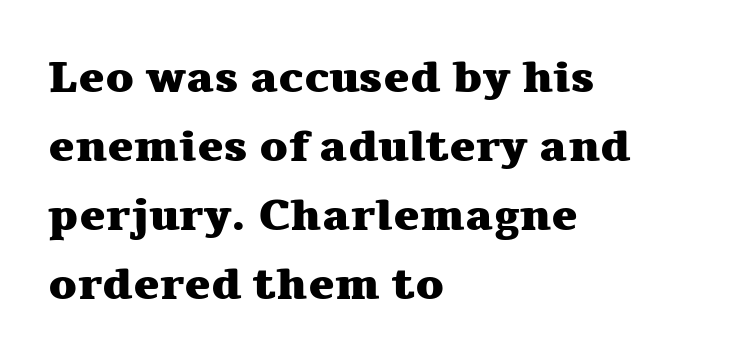
{"serif": "yes", "italic": "no", "bold": "yes", "weight": "heavy", "width": "wide", "stroke_contrast": "medium", "x_height": "medium", "monospaced": "no", "underline": "no", "align": "left", "line_spacing": "normal", "line_spacing_ratio": 1.57, "letter_spacing": "normal", "letter_spacing_em": 0.0, "glyph_px": 44}
